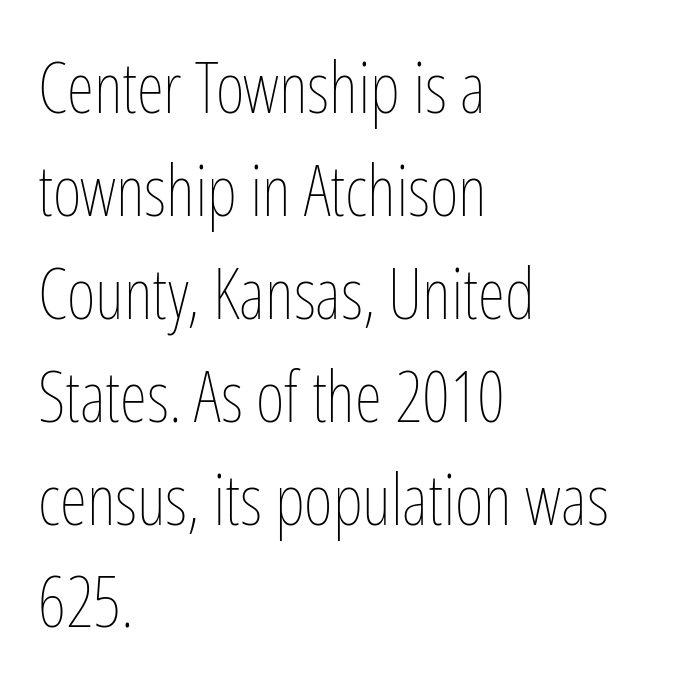
The image shows 70 px thin, condensed type, upright; set left-aligned, normal line spacing (1.47x), normal letter spacing, not underlined; low stroke contrast and a medium x-height.
